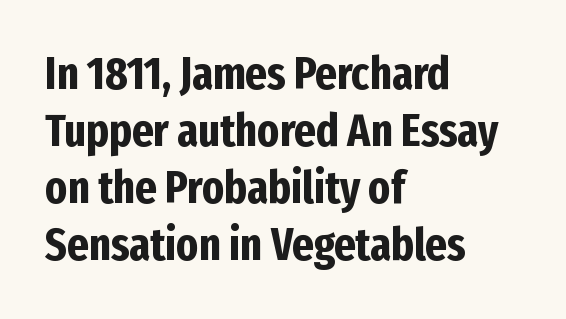
Posture: straight, roman, zero tilt. A classic flush-left, rag-right setting is used for this passage. The letterforms sit shoulder to shoulder at normal distance. Descenders are the only things crossing below the line. On the weight axis this lands at bold, roughly 700.
